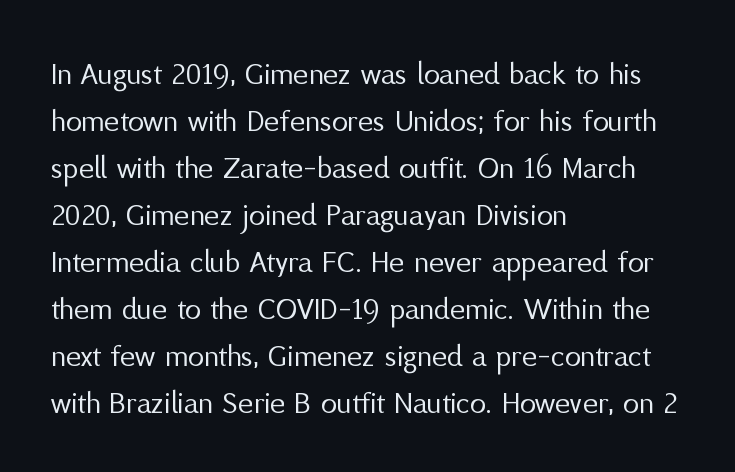
The image shows 32 px regular-weight sans-serif type, upright; set left-aligned, normal line spacing (1.47x), normal letter spacing, not underlined; medium stroke contrast and a medium x-height.
